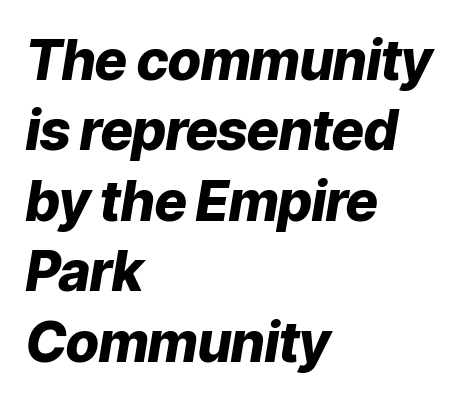
Q: Is the text bold? A: Yes.
Q: Is the text italic (slanted)? A: Yes, it leans right by about 9 degrees.
Q: Is the text underlined? A: No.
Q: How is the paragraph aligned? A: Left-aligned.
Q: Is the spacing between letters normal or unusually wide? A: Normal.
Q: Is the spacing between lines tight, normal or loose? A: Normal.
Q: Width (condensed, normal, or wide)? A: Normal.
Q: Stroke contrast? A: Low.
Q: x-height? A: Medium.
Q: Monospaced? A: No.
